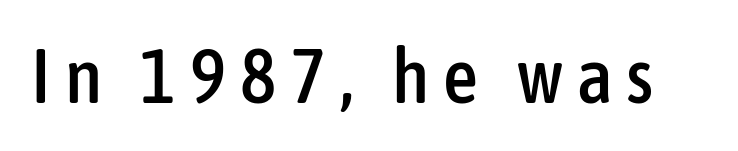
Q: Is the text italic (slanted)? A: No, it is upright.
Q: Is the typeface a serif or a sans-serif typeface? A: Sans-serif.
Q: Is the text underlined? A: No.
Q: Width (condensed, normal, or wide)? A: Condensed.
Q: Stroke contrast? A: Low.
Q: x-height? A: Medium.
Q: Monospaced? A: No.
